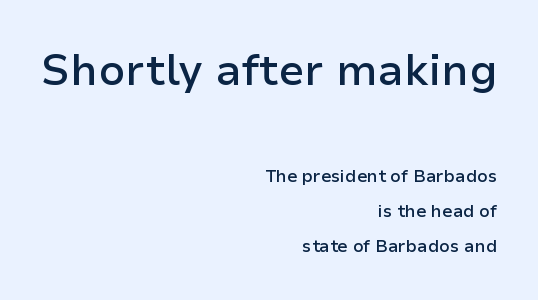
Nope, not italic — everything's standing straight. The passage shown is typed in a proportional face where columns would drift. Reading top to bottom, the characters get smaller at the block break. The face used here is rendered with its standard letterfit.
